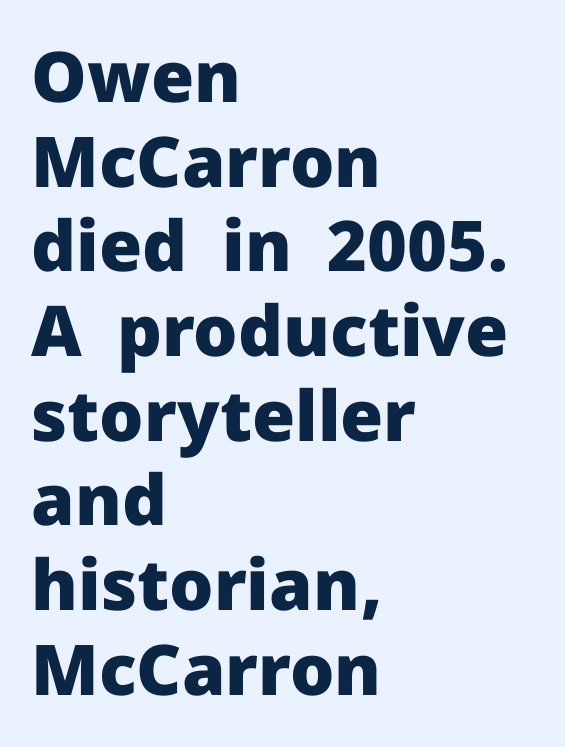
Q: Is the text bold? A: Yes.
Q: Is the text italic (slanted)? A: No, it is upright.
Q: Is the typeface a serif or a sans-serif typeface? A: Sans-serif.
Q: Is the text underlined? A: No.
Q: How is the paragraph aligned? A: Left-aligned.
Q: Is the spacing between letters normal or unusually wide? A: Normal.
Q: Width (condensed, normal, or wide)? A: Normal.
Q: Stroke contrast? A: Low.
Q: x-height? A: Medium.
Q: Monospaced? A: No.
